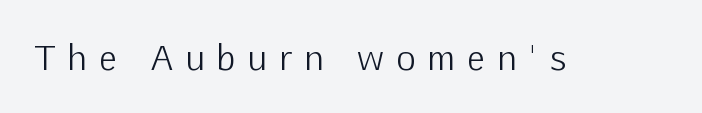
The rendering uses natural spacing where letterforms have individual widths. When letters stand straight like this, we call the style roman or upright. The baseline area is clear. Each letter's strokes conclude bluntly, with no projecting serifs. Weight: not bold — regular or lighter. Tracking value appears strongly positive — letters spread wide.
